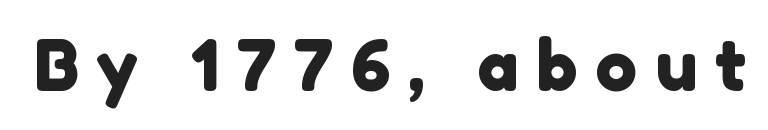
The image shows 70 px sans-serif type; set unusually wide letter spacing (+0.25 em), not underlined; a medium x-height.
